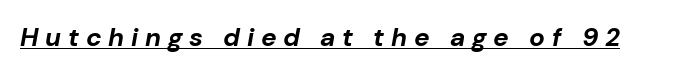
A baseline rule has been typeset under these characters. Words appear elongated and porous because spacing is wide. How heavy is the stroke? Heavy — this is a bold. In terms of posture, this sample is oblique.
